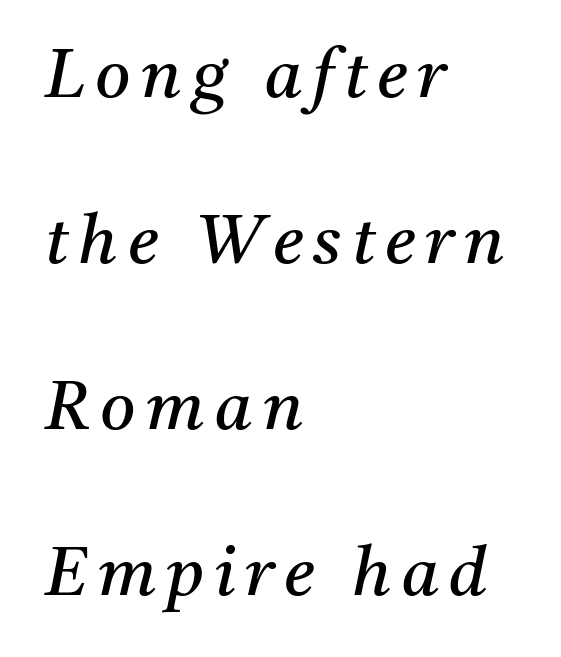
The image shows 68 px regular-weight serif type, italic (leaning right); set left-aligned, loose line spacing (2.44x), not underlined; medium stroke contrast and a medium x-height.
